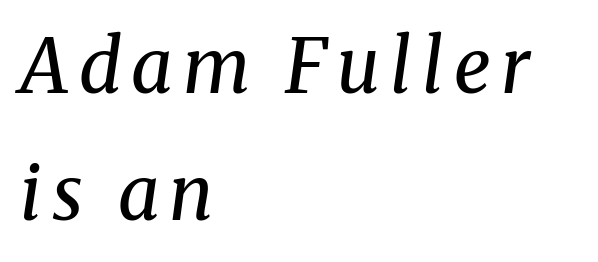
{"serif": "yes", "italic": "yes", "lean": "right", "slant_degrees": 8, "bold": "no", "weight": "regular", "width": "normal", "stroke_contrast": "medium", "x_height": "medium", "monospaced": "no", "underline": "no", "align": "left", "line_spacing_ratio": 1.72, "glyph_px": 74}
